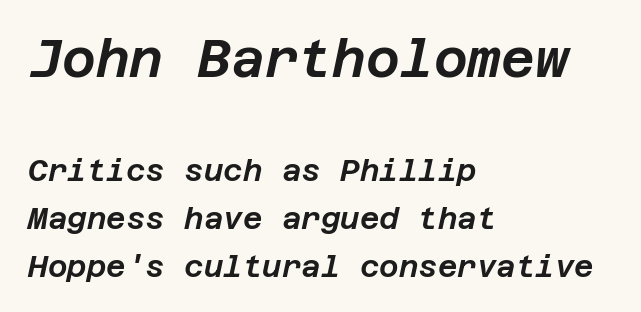
{"italic": "yes", "lean": "right", "slant_degrees": 12, "width": "normal", "stroke_contrast": "low", "x_height": "large", "underline": "no", "align": "left", "line_spacing": "normal", "line_spacing_ratio": 1.59, "letter_spacing": "normal", "letter_spacing_em": 0.0, "larger_block": "first", "size_ratio": 1.73, "glyph_px": 52}
